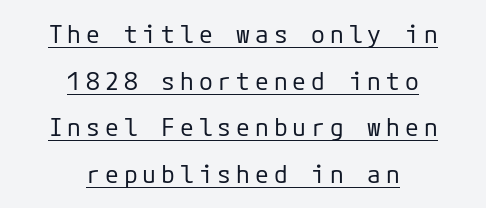
The image shows 25 px text type, upright; set centered, line spacing 1.87x, unusually wide letter spacing (+0.2 em), underlined.
